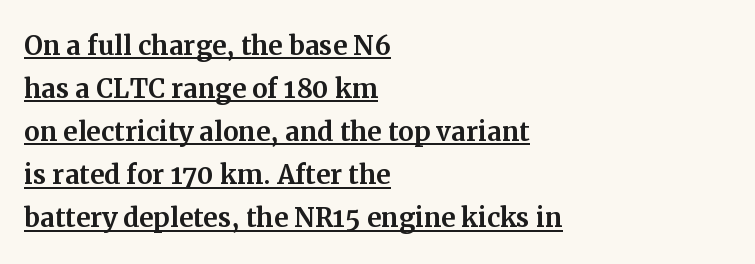
{"serif": "yes", "italic": "no", "width": "normal", "stroke_contrast": "medium", "x_height": "medium", "monospaced": "no", "underline": "yes", "align": "left", "line_spacing_ratio": 1.23, "letter_spacing": "normal", "letter_spacing_em": 0.0, "glyph_px": 35}
